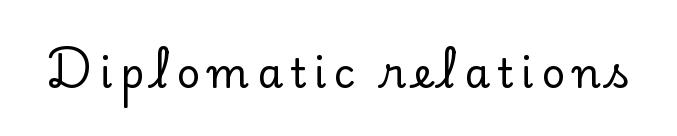
Q: Is the text italic (slanted)? A: No, it is upright.
Q: Is the typeface a serif or a sans-serif typeface? A: Serif.
Q: Is the text underlined? A: No.
Q: Width (condensed, normal, or wide)? A: Normal.
Q: Stroke contrast? A: Low.
Q: x-height? A: Small.
Q: Monospaced? A: No.
